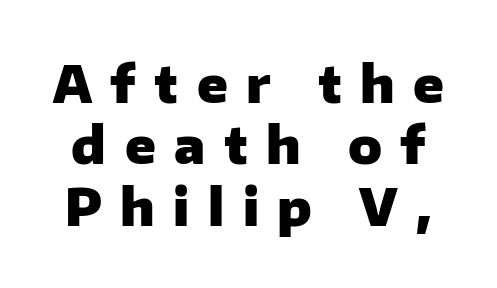
{"serif": "no", "italic": "no", "bold": "yes", "weight": "heavy", "width": "normal", "stroke_contrast": "low", "x_height": "medium", "monospaced": "no", "underline": "no", "line_spacing_ratio": 1.23, "letter_spacing": "wide", "letter_spacing_em": 0.37, "glyph_px": 50}
